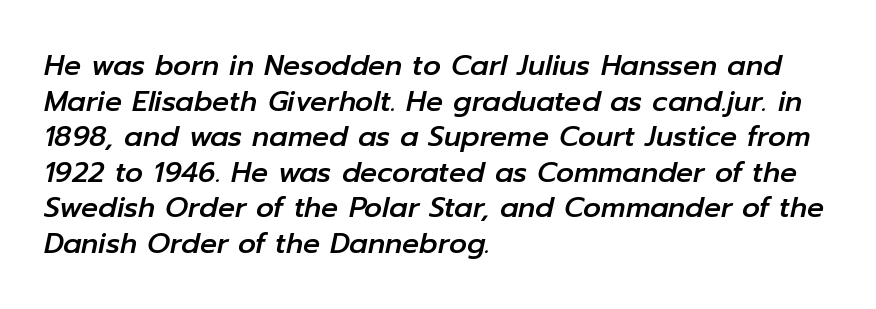
Alignment: flush left. Students, note that the glyphs here touch the page at normal intervals. Proportional: the letters do not fall into vertical columns. What's the leading like? Ordinary, nothing unusual. Posture: slanted.
